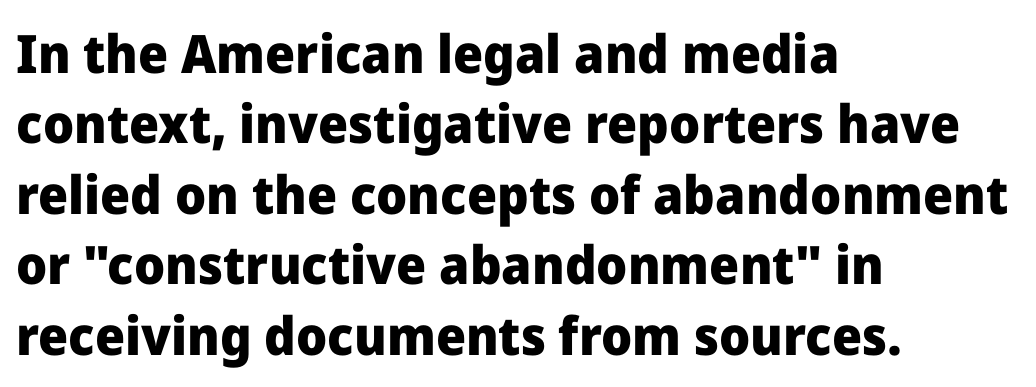
Q: Is the text bold? A: Yes.
Q: Is the text italic (slanted)? A: No, it is upright.
Q: Is the typeface a serif or a sans-serif typeface? A: Sans-serif.
Q: Is the text underlined? A: No.
Q: How is the paragraph aligned? A: Left-aligned.
Q: Is the spacing between letters normal or unusually wide? A: Normal.
Q: Is the spacing between lines tight, normal or loose? A: Normal.
Q: Width (condensed, normal, or wide)? A: Normal.
Q: Stroke contrast? A: Low.
Q: x-height? A: Medium.
Q: Monospaced? A: No.
